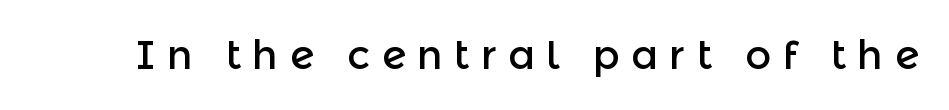
The image shows 40 px sans-serif type, upright; set unusually wide letter spacing (+0.28 em), not underlined; a medium x-height.
